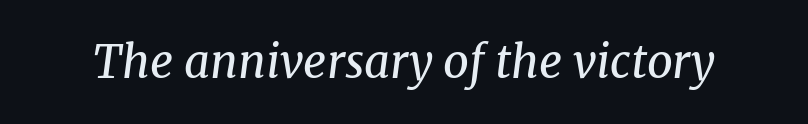
The image shows 45 px regular-weight serif type, italic (leaning right); set normal letter spacing, not underlined; medium stroke contrast and a medium x-height.
